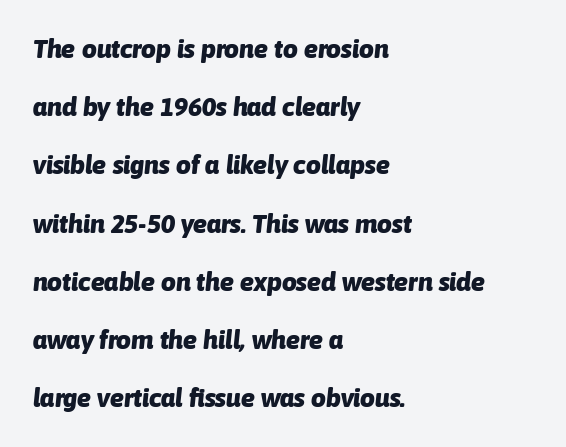
The image shows 26 px bold type, italic (leaning right); set left-aligned, loose line spacing (2.24x), normal letter spacing, not underlined.
